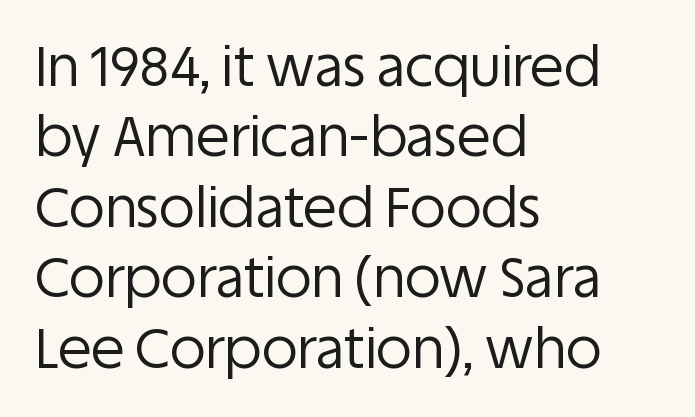
The image shows 55 px regular-weight sans-serif type, upright; set left-aligned, normal line spacing (1.28x), normal letter spacing, not underlined; low stroke contrast and a large x-height.
